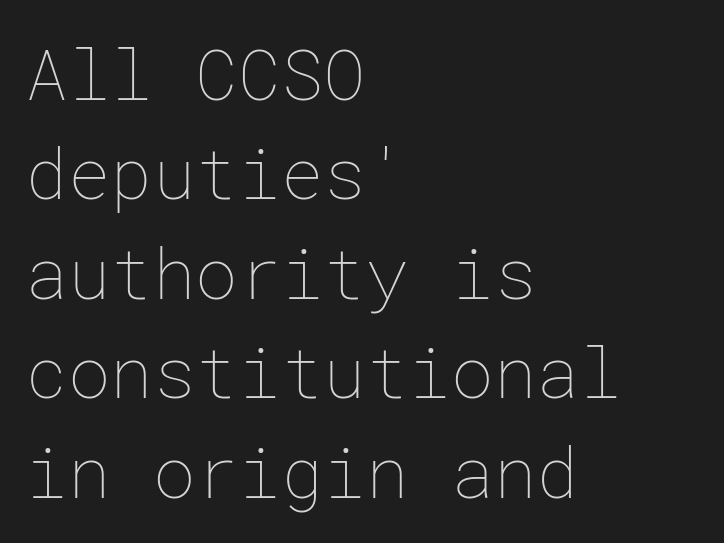
{"italic": "no", "bold": "no", "weight": "thin", "width": "normal", "stroke_contrast": "low", "x_height": "medium", "underline": "no", "align": "left", "line_spacing": "normal", "line_spacing_ratio": 1.4, "letter_spacing": "normal", "letter_spacing_em": 0.0, "glyph_px": 71}
